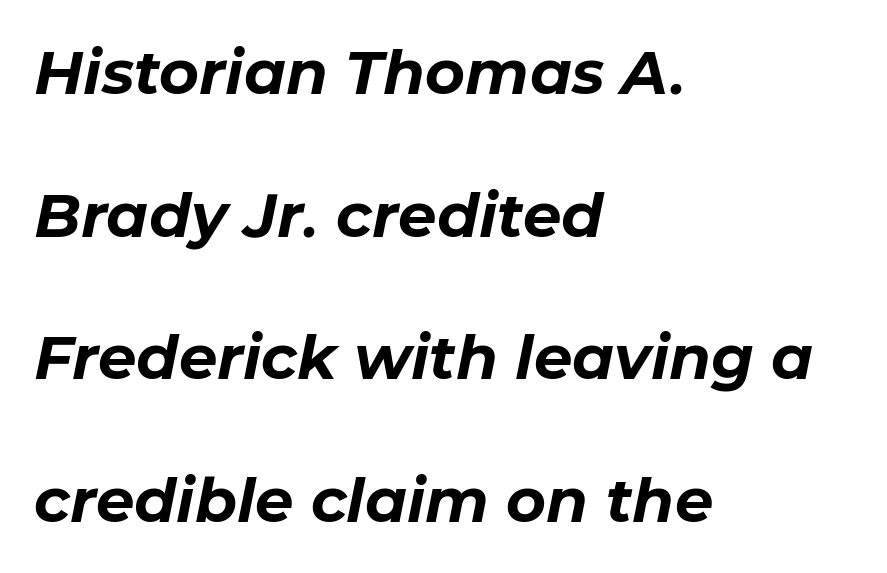
The image shows 61 px bold type, italic (leaning right); set left-aligned, loose line spacing (2.34x), normal letter spacing, not underlined; low stroke contrast and a medium x-height.
